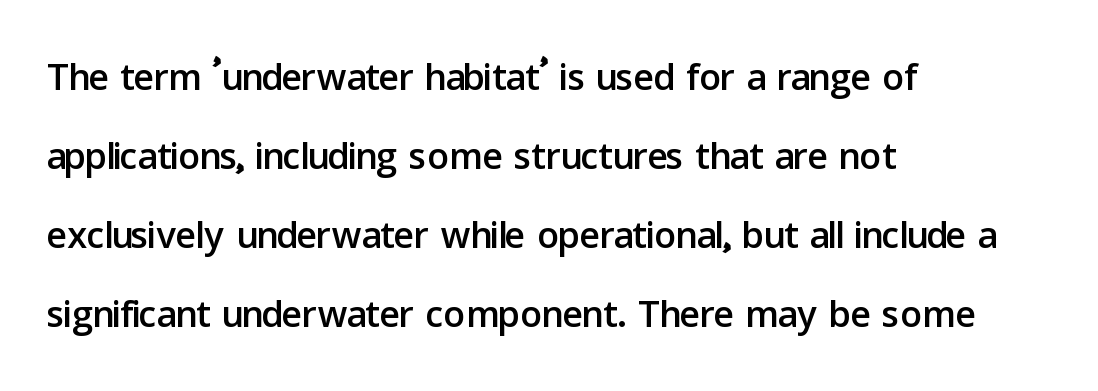
Q: Is the text italic (slanted)? A: No, it is upright.
Q: Is the typeface a serif or a sans-serif typeface? A: Sans-serif.
Q: Is the text underlined? A: No.
Q: How is the paragraph aligned? A: Left-aligned.
Q: Is the spacing between letters normal or unusually wide? A: Normal.
Q: Is the spacing between lines tight, normal or loose? A: Normal.
Q: Width (condensed, normal, or wide)? A: Normal.
Q: Stroke contrast? A: Low.
Q: x-height? A: Medium.
Q: Monospaced? A: No.
